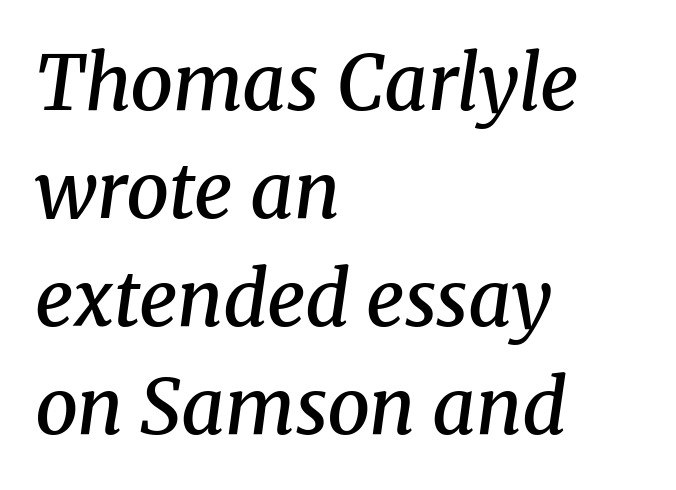
{"serif": "yes", "italic": "yes", "lean": "right", "slant_degrees": 8, "bold": "semi", "weight": "semibold", "width": "normal", "stroke_contrast": "medium", "x_height": "medium", "monospaced": "no", "underline": "no", "align": "left", "line_spacing": "normal", "line_spacing_ratio": 1.42, "letter_spacing": "normal", "letter_spacing_em": 0.0, "glyph_px": 76}
